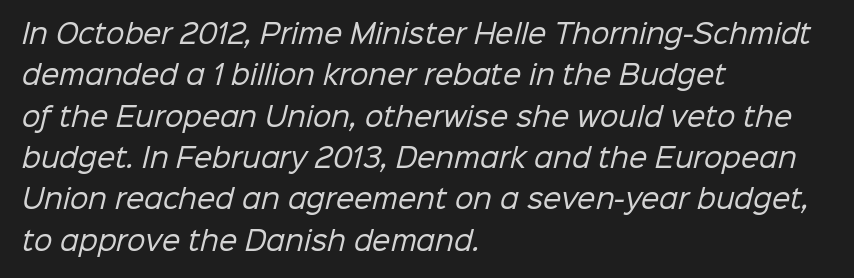
The cut favours lightness, reaching ordinary text weight at its darkest. One-word summary of the alignment: left. One glance says typical: line gaps are just what's usual. No word sits above an underline. The type is set solid horizontally, with unmodified tracking.
